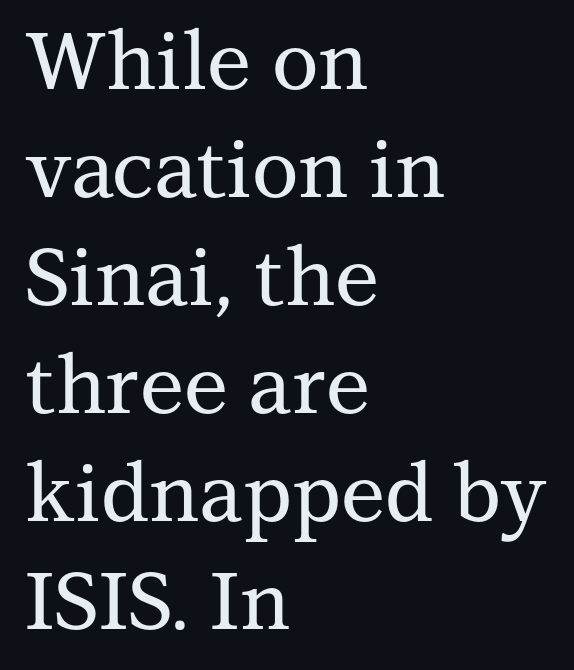
The image shows 80 px serif type, upright; set left-aligned, normal line spacing (1.35x), normal letter spacing, not underlined; medium stroke contrast and a medium x-height.
